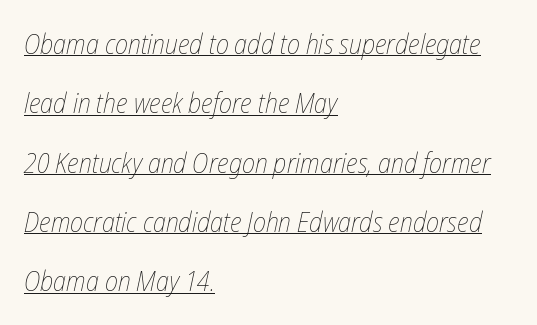
{"italic": "yes", "lean": "right", "slant_degrees": 12, "bold": "no", "weight": "thin", "width": "condensed", "stroke_contrast": "low", "x_height": "medium", "monospaced": "no", "underline": "yes", "align": "left", "line_spacing": "loose", "line_spacing_ratio": 2.12, "letter_spacing": "normal", "letter_spacing_em": 0.0, "glyph_px": 28}
